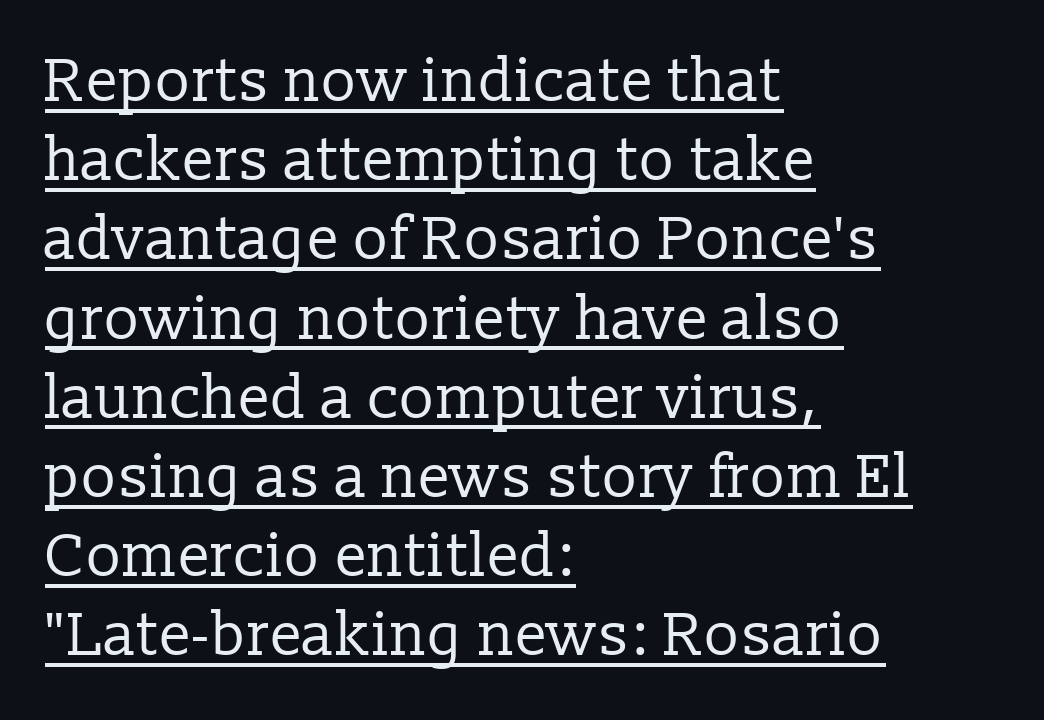
These characters rest on top of a visible drawn line. Think of a printed novel: that variable character pitch is what you see here. The lines sit at an ordinary, default distance from one another. Between one letter and the next there's only the usual sliver of space. Small tapered or slab feet sit at the stroke ends, so this counts as serif. The weight would be labelled regular, book, light, or lighter still.
